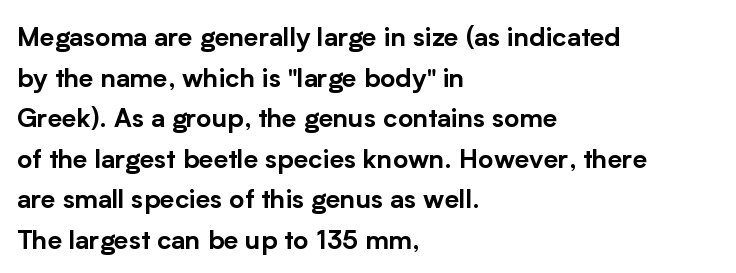
The image shows 26 px text type, upright; set left-aligned, normal line spacing (1.56x), normal letter spacing, not underlined.
